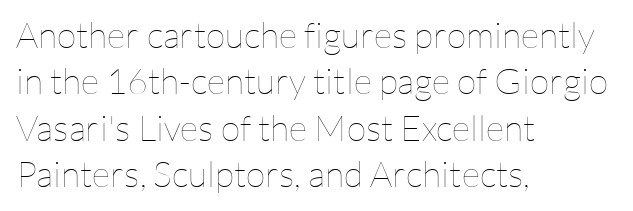
Q: Is the text bold? A: No.
Q: Is the text italic (slanted)? A: No, it is upright.
Q: Is the text underlined? A: No.
Q: How is the paragraph aligned? A: Left-aligned.
Q: Is the spacing between letters normal or unusually wide? A: Normal.
Q: Is the spacing between lines tight, normal or loose? A: Normal.
Q: Width (condensed, normal, or wide)? A: Normal.
Q: Stroke contrast? A: Low.
Q: x-height? A: Medium.
Q: Monospaced? A: No.
